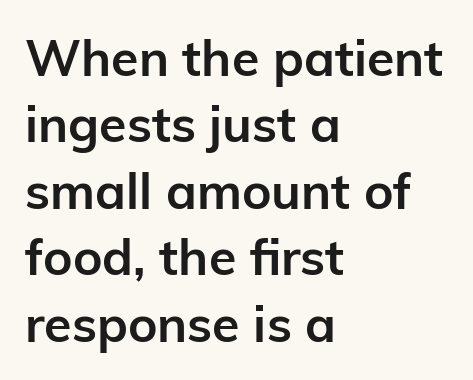
Is this a fixed-width face? No — the glyphs have proportional, varying widths. The foot of each line stays bare and open. Unlike a traditional serif, this face leaves its strokes unadorned. You can tell it's not italic because the verticals are truly vertical. Notice how thick the strokes are: this is what a full bold looks like.
